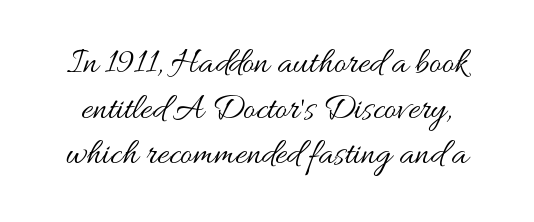
In terms of leading, this rendering sits right in the middle. Anything drawn beneath the words? Only blank space. Is this a fixed-width face? No — the glyphs have proportional, varying widths. This sample uses plain, unmodified letter spacing. Letters have the restrained weight of plain body copy at most.
